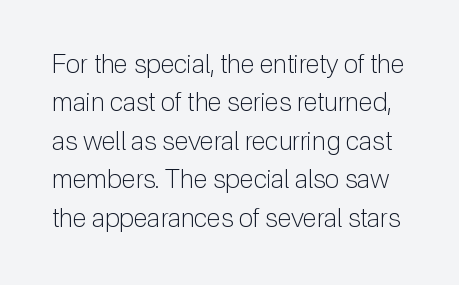
The image shows 26 px text type, upright; set normal line spacing (1.48x), normal letter spacing, not underlined.
